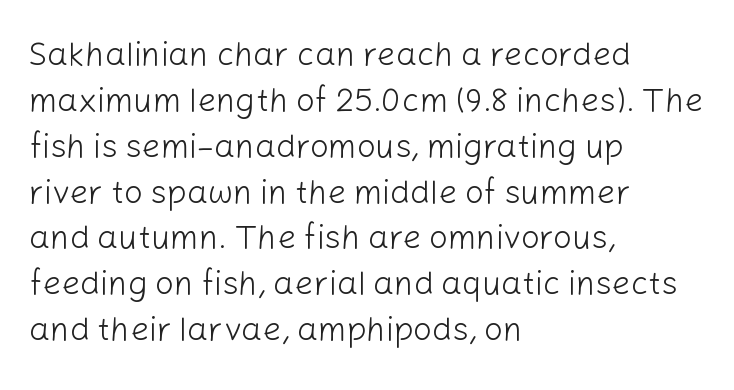
Q: Is the text bold? A: No.
Q: Is the text italic (slanted)? A: No, it is upright.
Q: Is the typeface a serif or a sans-serif typeface? A: Sans-serif.
Q: Is the text underlined? A: No.
Q: How is the paragraph aligned? A: Left-aligned.
Q: Is the spacing between letters normal or unusually wide? A: Normal.
Q: Is the spacing between lines tight, normal or loose? A: Normal.
Q: Width (condensed, normal, or wide)? A: Normal.
Q: Stroke contrast? A: Low.
Q: x-height? A: Medium.
Q: Monospaced? A: No.
